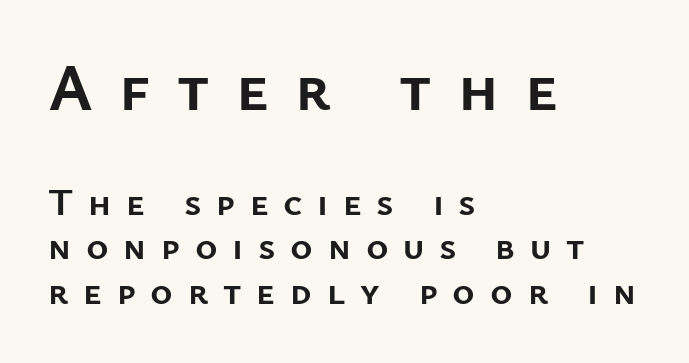
{"serif": "no", "italic": "no", "bold": "yes", "weight": "semibold", "width": "normal", "stroke_contrast": "low", "x_height": "medium", "monospaced": "no", "underline": "no", "align": "left", "line_spacing_ratio": 1.17, "letter_spacing": "wide", "letter_spacing_em": 0.39, "larger_block": "first", "size_ratio": 1.76, "glyph_px": 67}
